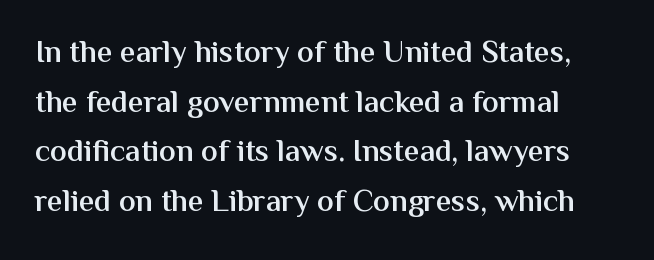
{"serif": "no", "italic": "no", "bold": "semi", "weight": "semibold", "width": "normal", "stroke_contrast": "medium", "x_height": "medium", "monospaced": "no", "underline": "no", "align": "left", "line_spacing": "normal", "line_spacing_ratio": 1.6, "letter_spacing": "normal", "letter_spacing_em": 0.0, "glyph_px": 31}
